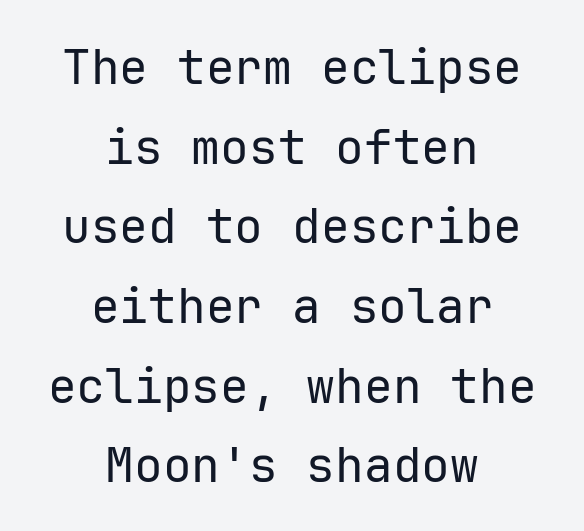
Are there feet on the stems? There aren't — it's a sans. Descender tails drop into unmarked territory. Look at the tracking — it's just the regular setting, nothing added. These lines sit exactly where default settings would place them.
